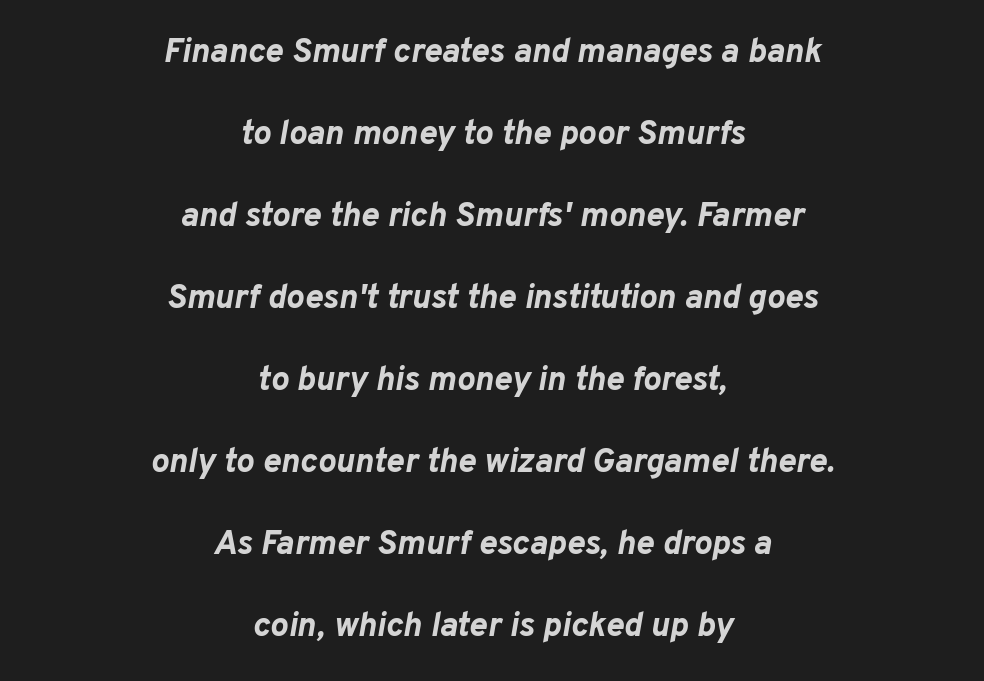
I'd describe the lettering as bold — thick and assertive. Notice how the passage keeps no hard edge, just a central spine. The letters advance in unequal steps, a hallmark of proportional type. Default kerning and tracking; the words read as compact shapes. Only glyphs here, with clear space below each row. Would a proofreader flag this as italicized? Yes.
